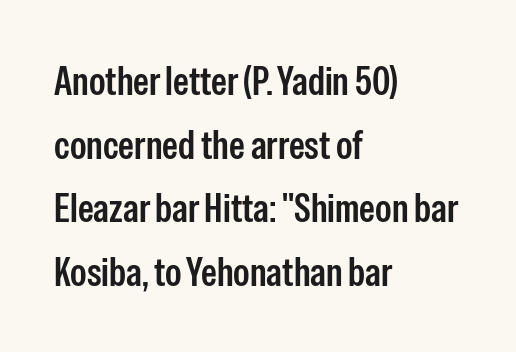
Q: Is the text italic (slanted)? A: No, it is upright.
Q: Is the typeface a serif or a sans-serif typeface? A: Sans-serif.
Q: Is the text underlined? A: No.
Q: How is the paragraph aligned? A: Left-aligned.
Q: Is the spacing between letters normal or unusually wide? A: Normal.
Q: Is the spacing between lines tight, normal or loose? A: Normal.
Q: Width (condensed, normal, or wide)? A: Condensed.
Q: Stroke contrast? A: Low.
Q: x-height? A: Medium.
Q: Monospaced? A: No.
